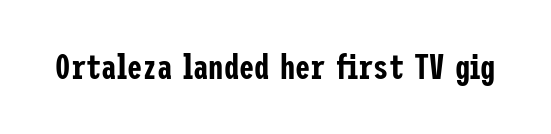
Q: Is the text italic (slanted)? A: No, it is upright.
Q: Is the typeface a serif or a sans-serif typeface? A: Sans-serif.
Q: Is the text underlined? A: No.
Q: Is the spacing between letters normal or unusually wide? A: Normal.
Q: Width (condensed, normal, or wide)? A: Condensed.
Q: Stroke contrast? A: Low.
Q: x-height? A: Medium.
